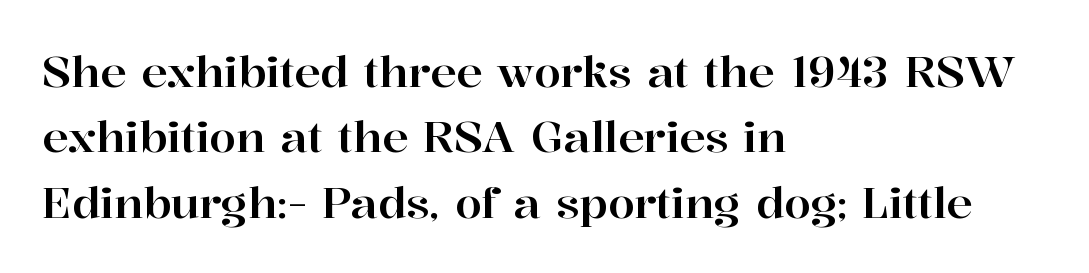
Classification — serif. Posture: upright roman. Each letter keeps its own natural width here, so spacing adapts to shape. Rows of type keep a routine distance in the vertical direction.
